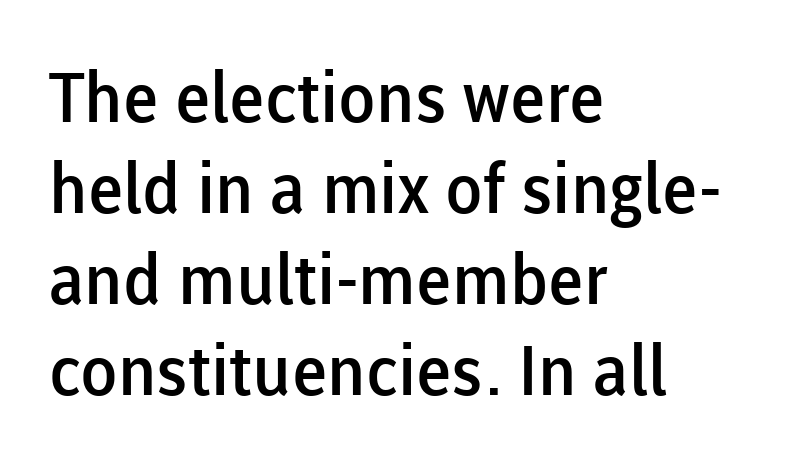
Think of a printed novel: that variable character pitch is what you see here. Type without underlining. Does the copy run flush right? No — it runs flush left. The face used here is rendered with its standard letterfit. Nothing sits at the stroke ends, so this counts as sans-serif. Successive baselines arrive at the customary interval.
